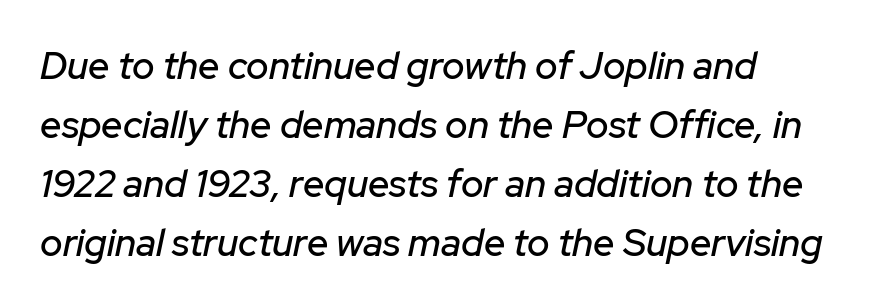
The image shows 38 px text type, italic (leaning right); set left-aligned, normal line spacing (1.55x), normal letter spacing, not underlined; low stroke contrast and a medium x-height.
